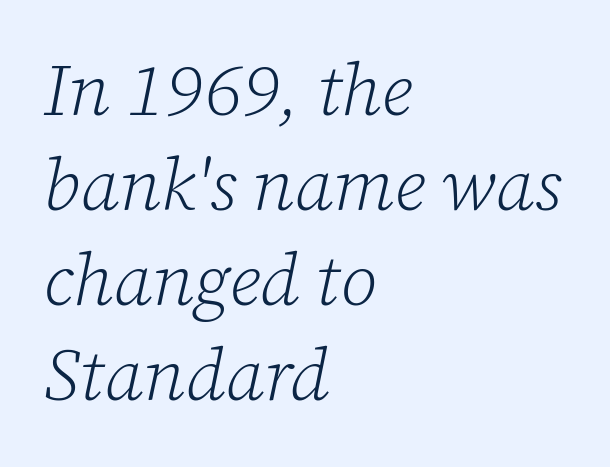
{"serif": "yes", "italic": "yes", "lean": "right", "slant_degrees": 12, "bold": "no", "weight": "light", "width": "normal", "stroke_contrast": "low", "x_height": "medium", "monospaced": "no", "underline": "no", "align": "left", "line_spacing": "normal", "line_spacing_ratio": 1.3, "letter_spacing": "normal", "letter_spacing_em": 0.0, "glyph_px": 73}
